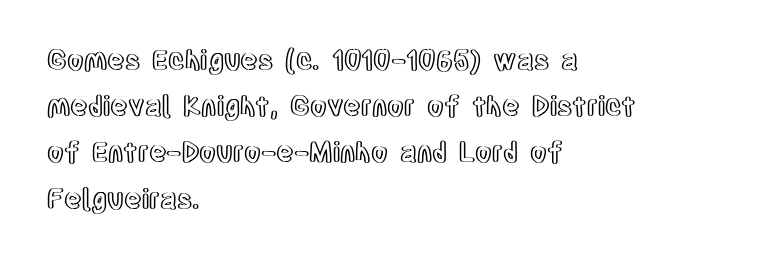
A student would call this left alignment; a typographer would say flush left, rag right. No extra tracking has been applied to these lines. Honestly, there is no underline to notice here at all. Tall strokes in this sample are plumb rather than angled.
